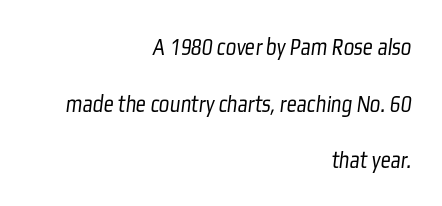
{"bold": "no", "underline": "no", "align": "right", "line_spacing": "loose", "line_spacing_ratio": 2.27, "letter_spacing": "normal", "letter_spacing_em": 0.0, "glyph_px": 25}
